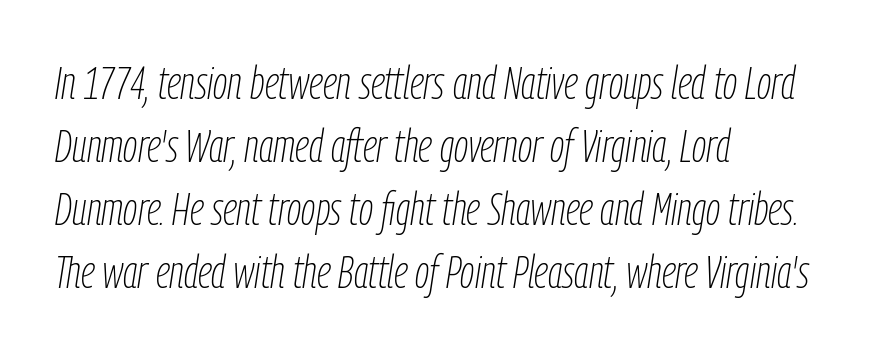
The image shows 45 px thin, condensed type, italic (leaning right); set left-aligned, normal line spacing (1.4x), normal letter spacing, not underlined; low stroke contrast and a medium x-height.
